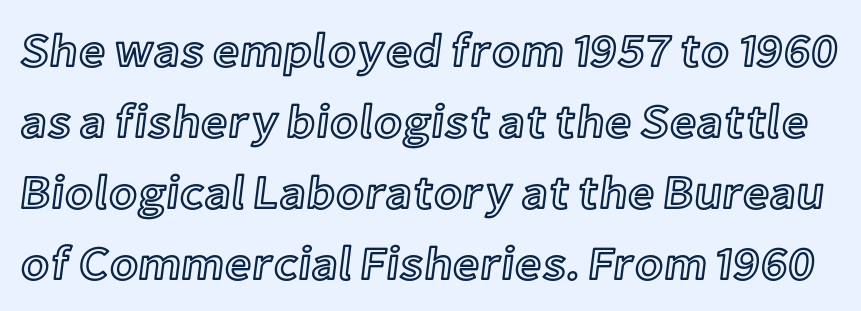
The image shows 47 px text type; set normal line spacing (1.51x), normal letter spacing, not underlined; a medium x-height.
